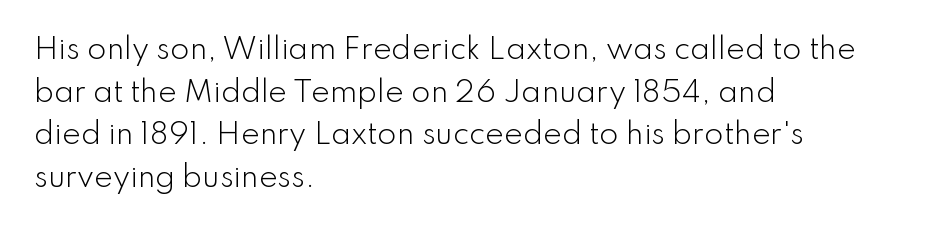
Which margin do the lines hug? The left one — the right edge is uneven. The axis of the letterforms is exactly vertical. You could not count columns in this text — the font is proportionally spaced. Letters rest on an invisible, unmarked baseline. Rows of type keep a routine distance in the vertical direction.
